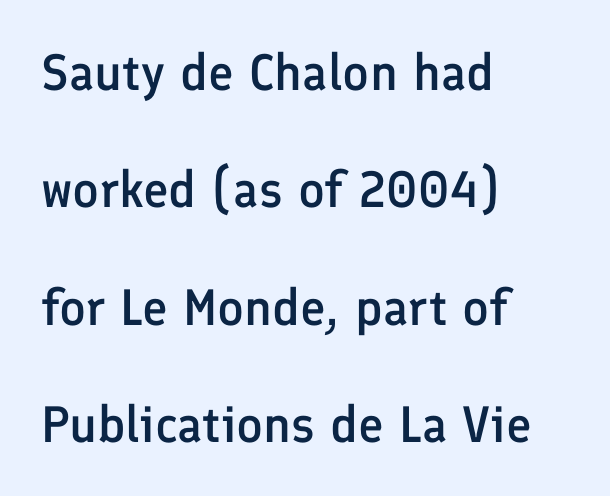
The image shows 51 px semibold sans-serif type, upright; set left-aligned, loose line spacing (2.3x), normal letter spacing, not underlined; low stroke contrast and a medium x-height.
